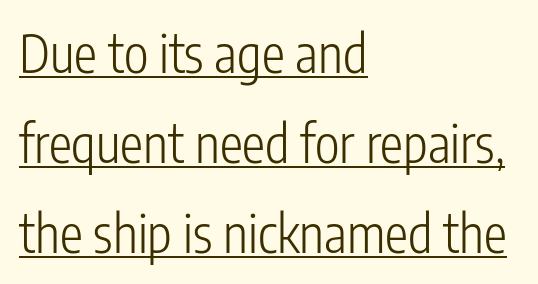
The image shows 52 px light, condensed sans-serif type, upright; set left-aligned, line spacing 1.73x, normal letter spacing, underlined; low stroke contrast and a medium x-height.
